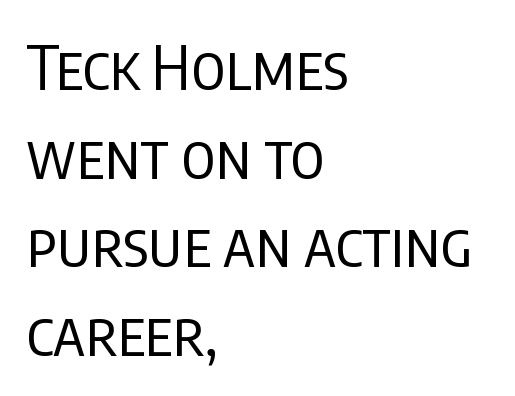
{"serif": "no", "italic": "no", "bold": "no", "weight": "regular", "width": "condensed", "stroke_contrast": "low", "x_height": "large", "monospaced": "no", "underline": "no", "align": "left", "line_spacing": "normal", "line_spacing_ratio": 1.43, "letter_spacing": "normal", "letter_spacing_em": 0.0, "glyph_px": 62}
